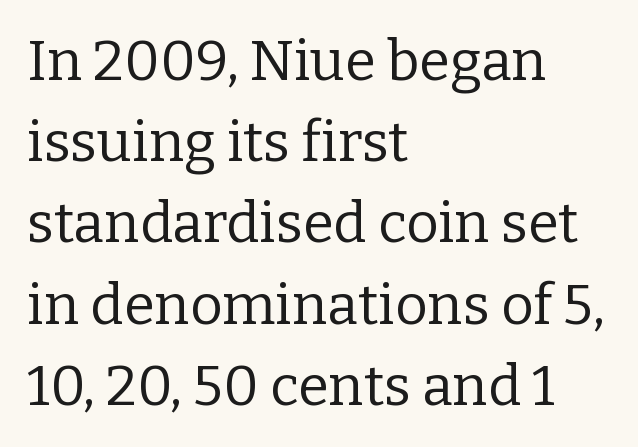
{"serif": "yes", "italic": "no", "bold": "no", "weight": "regular", "width": "normal", "stroke_contrast": "low", "x_height": "medium", "monospaced": "no", "underline": "no", "align": "left", "line_spacing": "normal", "line_spacing_ratio": 1.45, "letter_spacing": "normal", "letter_spacing_em": 0.0, "glyph_px": 56}
